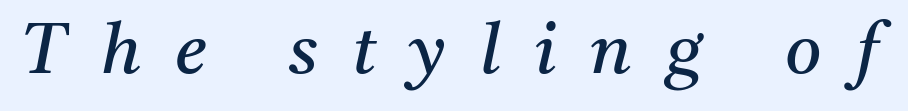
{"serif": "yes", "italic": "yes", "lean": "right", "slant_degrees": 11, "bold": "no", "weight": "regular", "width": "normal", "stroke_contrast": "medium", "x_height": "medium", "monospaced": "no", "underline": "no", "letter_spacing": "wide", "letter_spacing_em": 0.49, "glyph_px": 70}
